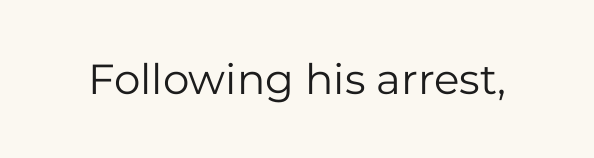
{"serif": "no", "italic": "no", "bold": "no", "weight": "regular", "width": "normal", "stroke_contrast": "low", "x_height": "medium", "monospaced": "no", "underline": "no", "letter_spacing": "normal", "letter_spacing_em": 0.0, "glyph_px": 42}
